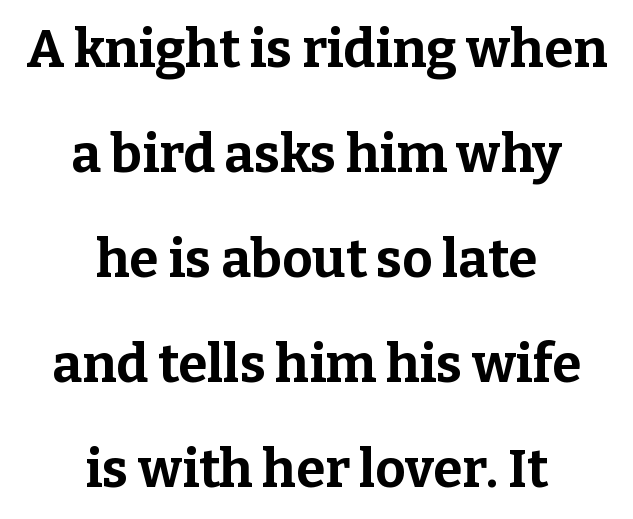
The image shows 53 px bold serif type, upright; set centered, loose line spacing (1.98x), normal letter spacing, not underlined; low stroke contrast and a medium x-height.
